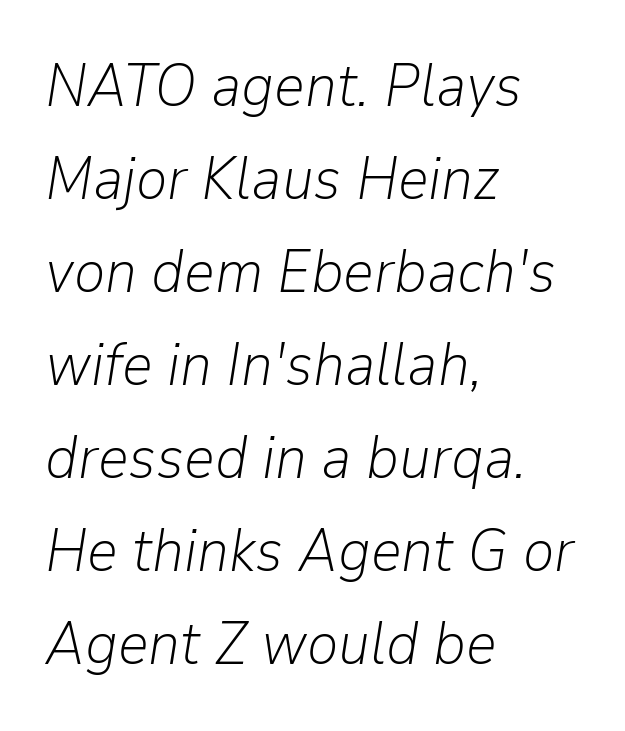
Casual observation: everything's shoved over to the left. Varying glyph widths throughout — classic text-font behaviour. Does extra space separate the letters? No, they use regular spacing. Check under the words: just untouched page.
